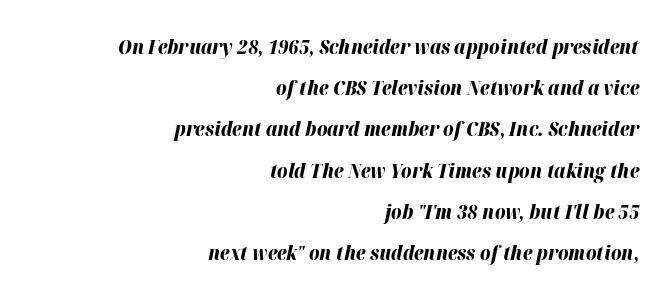
Q: Is the text bold? A: Yes.
Q: Is the text italic (slanted)? A: Yes, it leans right by about 12 degrees.
Q: Is the text underlined? A: No.
Q: How is the paragraph aligned? A: Right-aligned.
Q: Is the spacing between letters normal or unusually wide? A: Normal.
Q: Is the spacing between lines tight, normal or loose? A: Loose.
